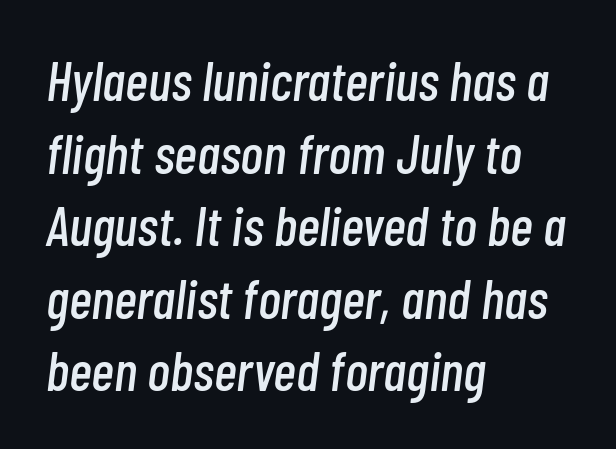
The image shows 55 px condensed type, italic (leaning right); set left-aligned, normal line spacing (1.32x), normal letter spacing, not underlined; low stroke contrast and a medium x-height.
